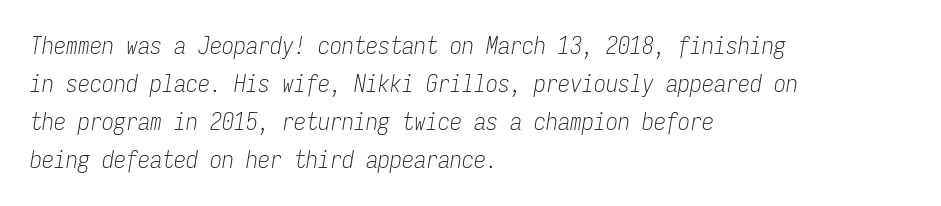
{"italic": "yes", "lean": "right", "slant_degrees": 9, "bold": "no", "underline": "no", "align": "left", "line_spacing": "normal", "line_spacing_ratio": 1.59, "letter_spacing": "normal", "letter_spacing_em": 0.0, "glyph_px": 24}
